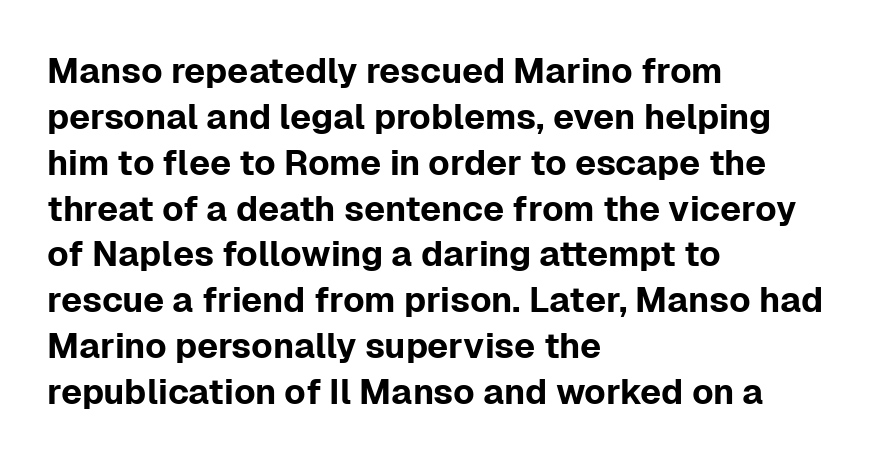
If you drew a line through each stem, it would be perfectly vertical. Do the characters align in a grid? No, the font is proportional. Students, note that the glyphs here touch the page at normal intervals. The typeface chosen for these lines omits serifs. Rows of type keep a routine distance in the vertical direction.
